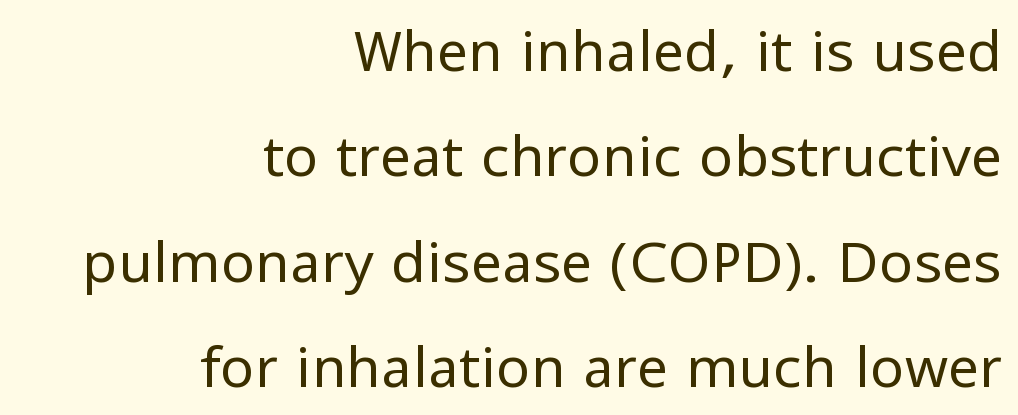
Q: Is the text bold? A: No.
Q: Is the text italic (slanted)? A: No, it is upright.
Q: Is the typeface a serif or a sans-serif typeface? A: Sans-serif.
Q: Is the text underlined? A: No.
Q: How is the paragraph aligned? A: Right-aligned.
Q: Is the spacing between letters normal or unusually wide? A: Normal.
Q: Width (condensed, normal, or wide)? A: Normal.
Q: Stroke contrast? A: Low.
Q: x-height? A: Medium.
Q: Monospaced? A: No.
